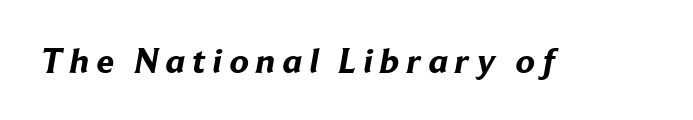
The image shows 35 px bold sans-serif type; set unusually wide letter spacing (+0.21 em), not underlined; low stroke contrast and a medium x-height.
